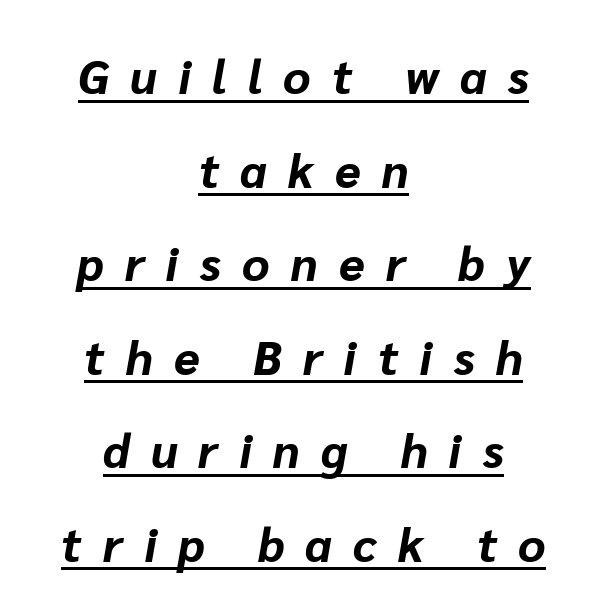
Q: Is the text bold? A: Yes.
Q: Is the text italic (slanted)? A: Yes, it leans right by about 10 degrees.
Q: Is the text underlined? A: Yes.
Q: How is the paragraph aligned? A: Centered.
Q: Is the spacing between letters normal or unusually wide? A: Unusually wide.
Q: Is the spacing between lines tight, normal or loose? A: Loose.
Q: Width (condensed, normal, or wide)? A: Normal.
Q: Stroke contrast? A: Low.
Q: x-height? A: Medium.
Q: Monospaced? A: No.
